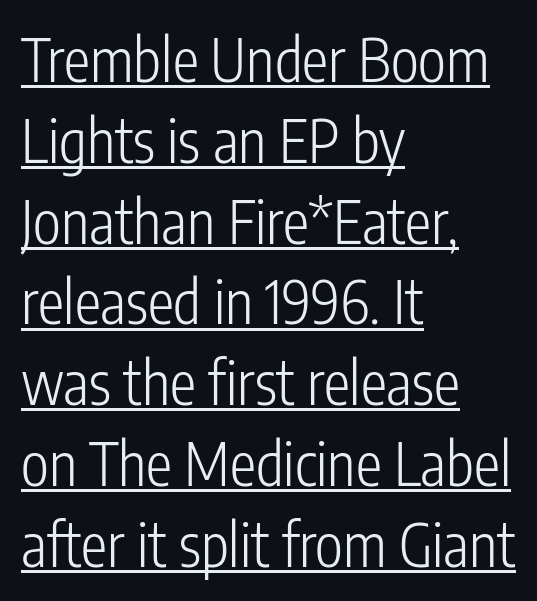
{"serif": "no", "italic": "no", "bold": "no", "weight": "light", "width": "condensed", "stroke_contrast": "low", "x_height": "medium", "monospaced": "no", "underline": "yes", "align": "left", "line_spacing": "normal", "line_spacing_ratio": 1.37, "letter_spacing": "normal", "letter_spacing_em": 0.0, "glyph_px": 59}
